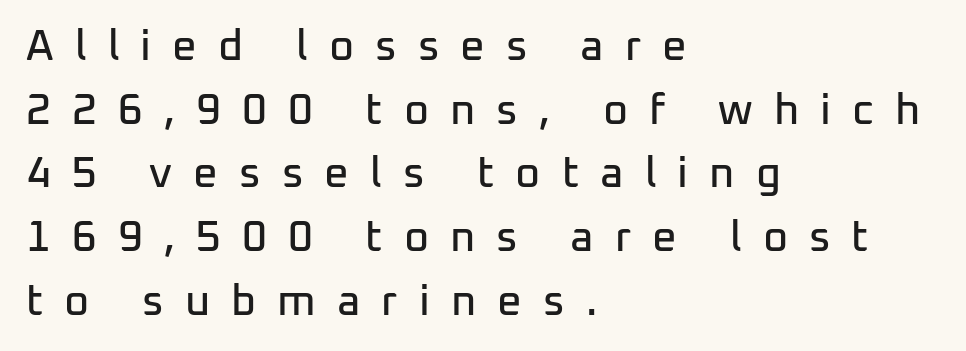
The image shows 43 px sans-serif type, upright; set left-aligned, normal line spacing (1.48x), unusually wide letter spacing (+0.49 em), not underlined; low stroke contrast and a medium x-height.
